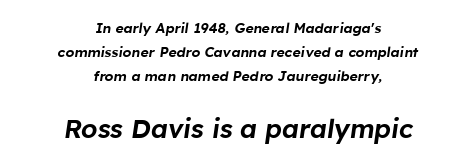
Spacing between characters is what you'd get straight out of the box. The whitespace from short lines is split evenly between both sides. The more generous point size was reserved for the lower chunk. Quick note: italic. The space directly below the letters is spotless.
